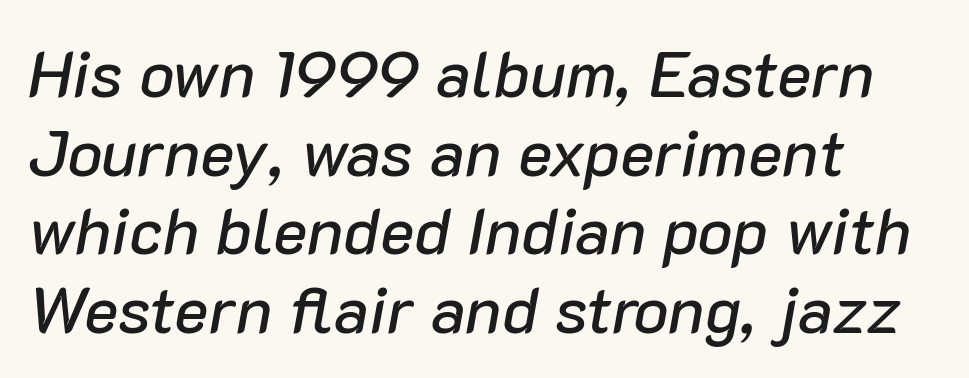
The image shows 65 px text type, italic (leaning right); set left-aligned, line spacing 1.21x, normal letter spacing, not underlined; low stroke contrast and a medium x-height.
